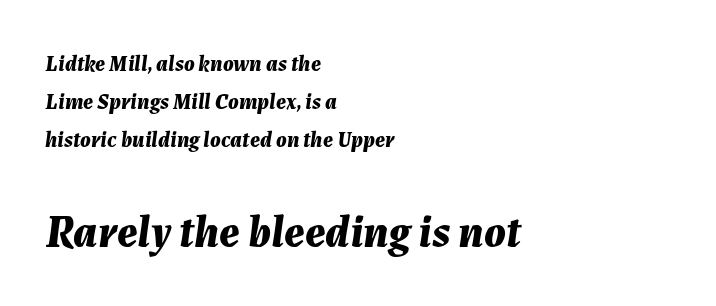
Looks like regular typesetting: each glyph gets only the width it needs. Each glyph is drawn with heavy, bold strokes. The face used here appears at its bigger size in the lower chunk. Emphasis-style slanted type is in use. The gap between lines stays unmarked. Leftover space on each line is placed entirely after the last word.
